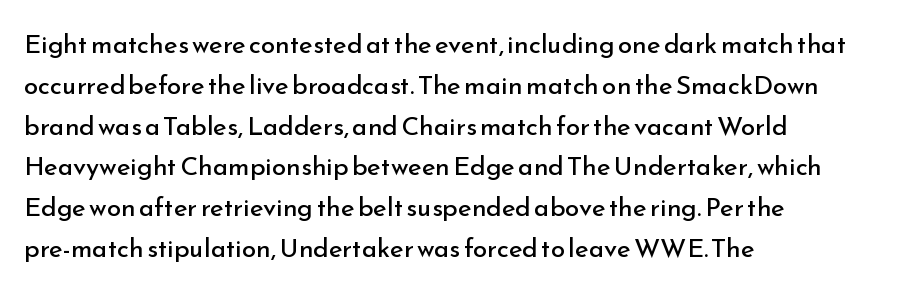
Q: Is the text bold? A: No.
Q: Is the text italic (slanted)? A: No, it is upright.
Q: Is the text underlined? A: No.
Q: How is the paragraph aligned? A: Left-aligned.
Q: Is the spacing between letters normal or unusually wide? A: Normal.
Q: Is the spacing between lines tight, normal or loose? A: Normal.
